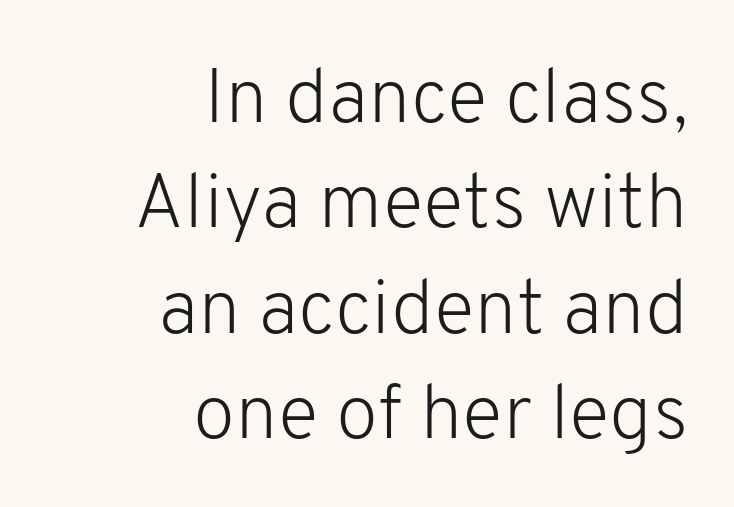
Unbolded letterforms with no extra heft. Notice how the passage keeps a crisp vertical edge on the right only. This is the regular roman posture of the typeface. Characters follow at the spacing the type designer built in. To sum up the face: it is a sans, with no serifs.
